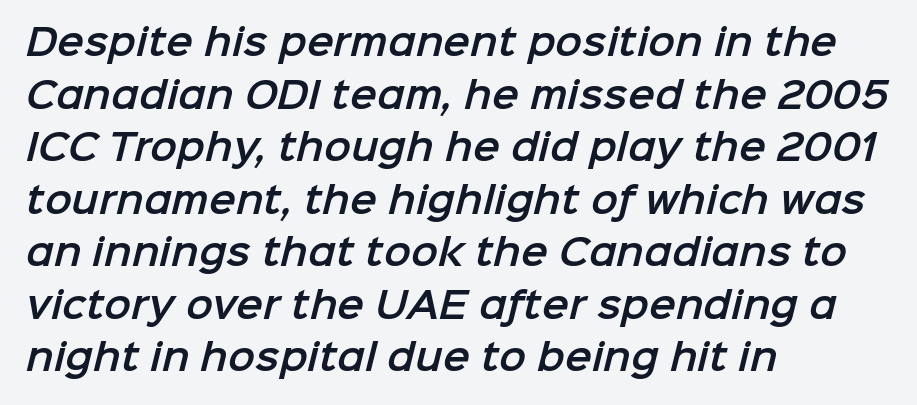
Compared with typical body copy, the letter spacing here is the same. Think of a printed novel: that variable character pitch is what you see here. In CSS terms this would be text-align: left. Honestly, there is no underline to notice here at all. Look at the bottom of the vertical strokes: they stop flat, with no serifs. Rows of type keep a routine distance in the vertical direction.
